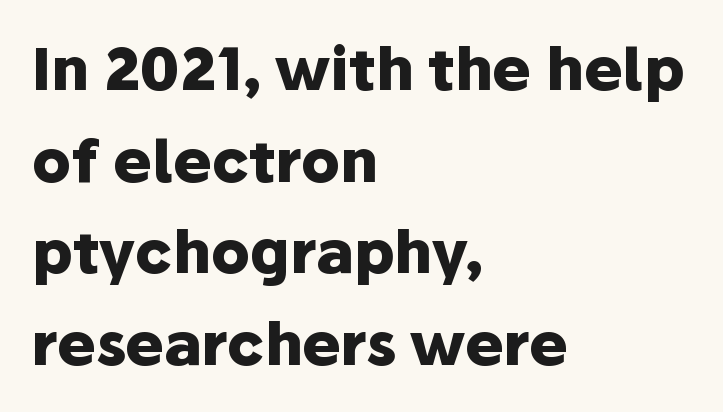
This block has exactly the height ordinary leading produces. Quick note: not italic, upright. The rendering uses natural spacing where letterforms have individual widths. Letterform terminals end flat and unadorned throughout the passage. Standard letterfit; no display-style spreading of the glyphs.
